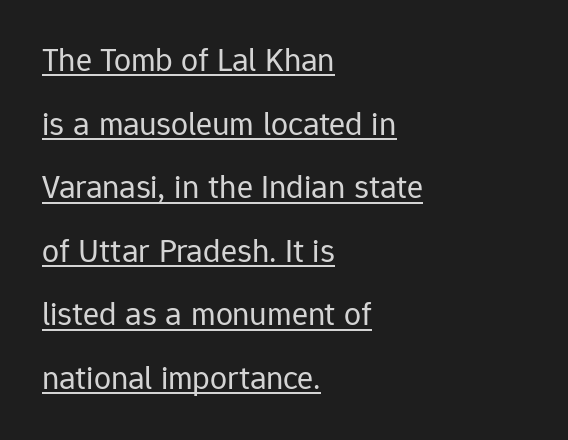
Check where the strokes stop: nothing finishes them off — pure sans. How are the letters spaced? Ordinarily, with no added tracking. This is not heavy type; no bold has been used. The lines are quadded left. Character widths vary here, with narrow letters taking less room than wide ones. This rendering features underlined lettering.
